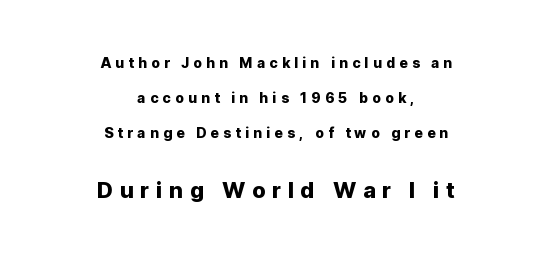
The setting favours the middle, as headings and verse often do. Two sizes are in play, and the larger belongs to the second block. Posture: upright roman. Display-style spreading of the glyphs; the letterfit is very open. These lines stand farther apart than default settings would place them. The strip under each line holds only bare page.
